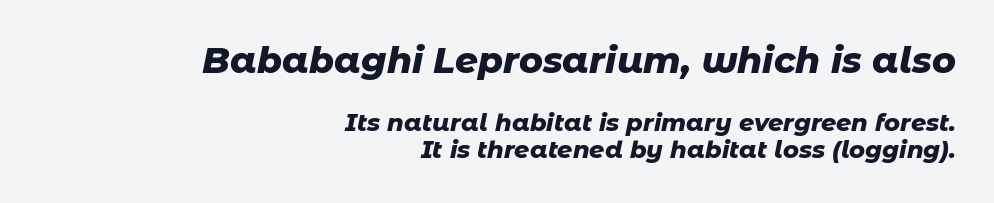
The image shows 36 px heavy type, italic (leaning right); set right-aligned, tight line spacing (1.12x), normal letter spacing, not underlined; the first (top) block is 1.5x larger; low stroke contrast and a medium x-height.
